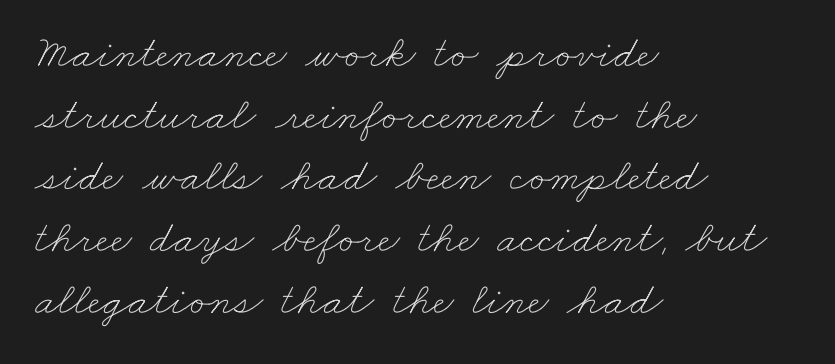
Default kerning and tracking; the words read as compact shapes. One glance says typical: line gaps are just what's usual. Note the varied advance widths — an 'i' is clearly narrower than an 'm'. The lines are quadded left. The typeface has the unassuming heft of standard copy or less.
